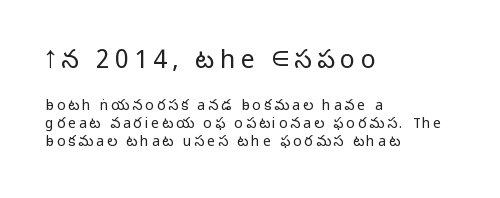
Q: Is the text bold? A: No.
Q: Is the text italic (slanted)? A: No, it is upright.
Q: Is the text underlined? A: No.
Q: How is the paragraph aligned? A: Left-aligned.
Q: Is the spacing between letters normal or unusually wide? A: Unusually wide.
Q: Is the spacing between lines tight, normal or loose? A: Normal.
Q: Which block of text is set in a larger size, the first (top) or the second (bottom)? A: The first (top) one.
